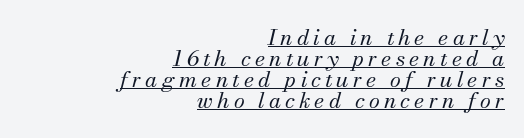
{"italic": "yes", "lean": "right", "slant_degrees": 13, "bold": "no", "underline": "yes", "align": "right", "line_spacing": "tight", "line_spacing_ratio": 0.96, "glyph_px": 22}
